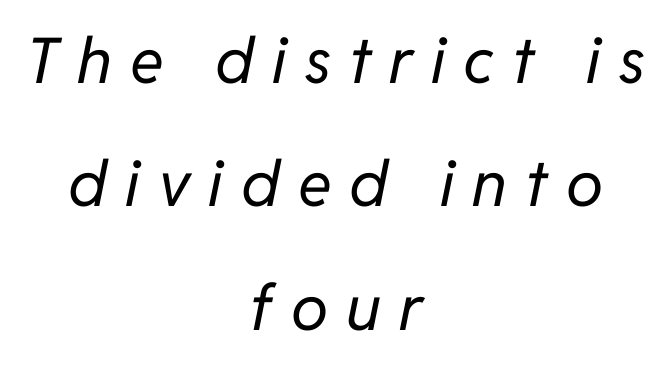
Q: Is the text bold? A: No.
Q: Is the text italic (slanted)? A: Yes, it leans right by about 11 degrees.
Q: Is the text underlined? A: No.
Q: How is the paragraph aligned? A: Centered.
Q: Is the spacing between letters normal or unusually wide? A: Unusually wide.
Q: Is the spacing between lines tight, normal or loose? A: Loose.
Q: Width (condensed, normal, or wide)? A: Normal.
Q: Stroke contrast? A: Low.
Q: x-height? A: Medium.
Q: Monospaced? A: No.
